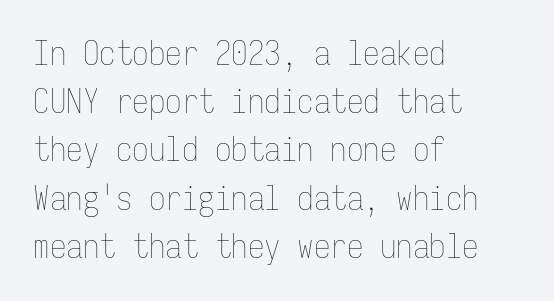
The image shows 33 px thin, condensed type, upright, monospaced; set left-aligned, normal line spacing (1.46x), normal letter spacing, not underlined; low stroke contrast and a medium x-height.
